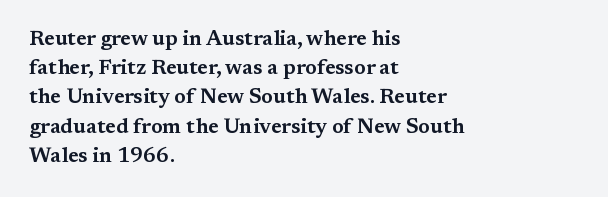
The image shows 21 px text type, upright; set left-aligned, normal line spacing (1.39x), normal letter spacing, not underlined.
